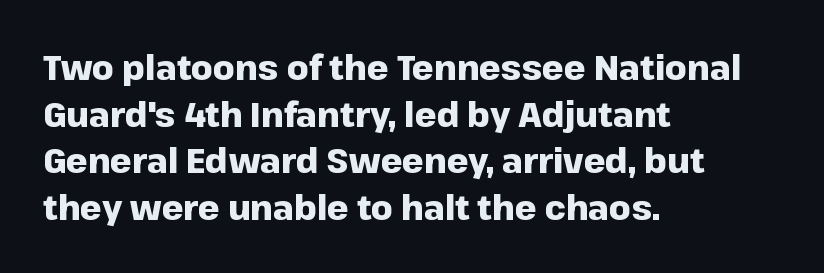
Q: Is the text bold? A: Yes.
Q: Is the text italic (slanted)? A: No, it is upright.
Q: Is the typeface a serif or a sans-serif typeface? A: Sans-serif.
Q: Is the text underlined? A: No.
Q: How is the paragraph aligned? A: Left-aligned.
Q: Is the spacing between letters normal or unusually wide? A: Normal.
Q: Is the spacing between lines tight, normal or loose? A: Normal.
Q: Width (condensed, normal, or wide)? A: Normal.
Q: Stroke contrast? A: Low.
Q: x-height? A: Medium.
Q: Monospaced? A: No.
